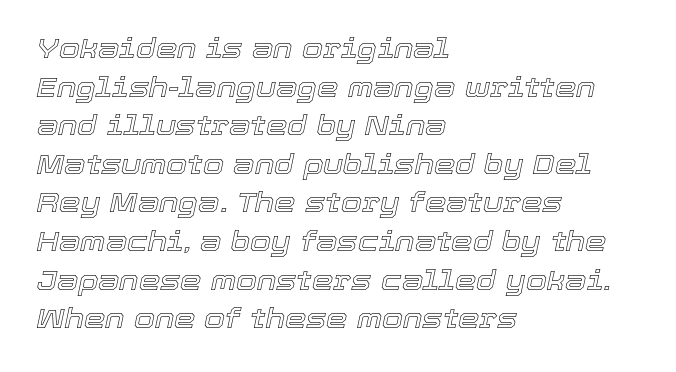
The image shows 27 px text type, italic (leaning right); set left-aligned, normal line spacing (1.43x), normal letter spacing, not underlined.
